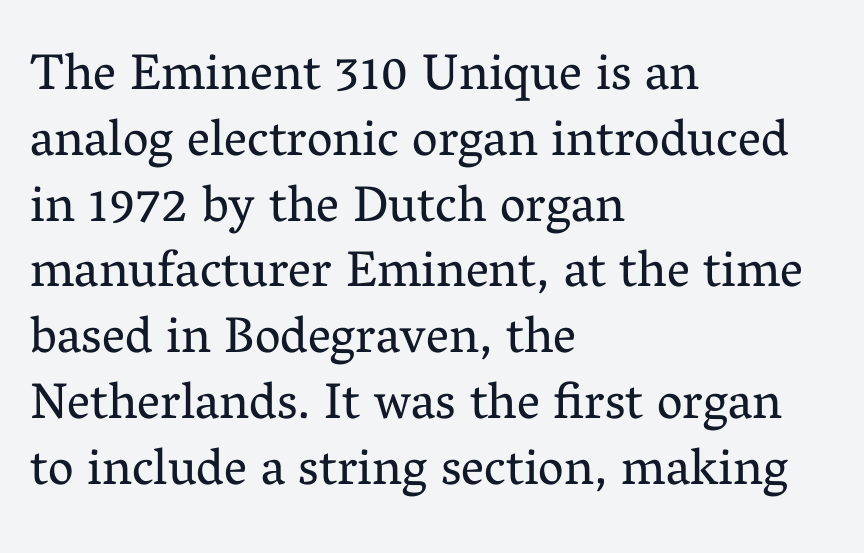
Yep, those are serifs on the letters. This sample uses plain, unmodified letter spacing. The rag falls on the right side of this text block. Unbolded letterforms with no extra heft. Leading: standard. You could not count columns in this text — the font is proportionally spaced.
